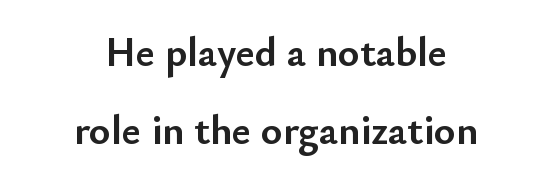
Plain, unruled lines of type. Nope, not italic — everything's standing straight. The compositor balanced each line on the midline. The rendering shows plain stroke endings on the letterforms — a sans-serif design. Reading down the column, the eye jumps a long way to each next line.
